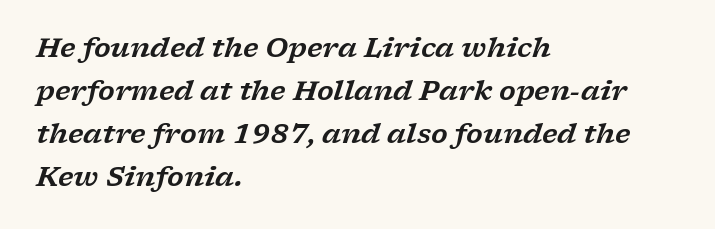
Q: Is the text italic (slanted)? A: Yes, it leans right by about 17 degrees.
Q: Is the text underlined? A: No.
Q: How is the paragraph aligned? A: Left-aligned.
Q: Is the spacing between letters normal or unusually wide? A: Normal.
Q: Is the spacing between lines tight, normal or loose? A: Normal.
